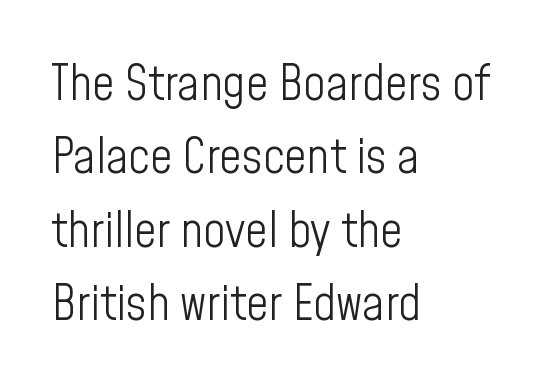
The image shows 49 px light, condensed sans-serif type, upright; set left-aligned, normal line spacing (1.5x), normal letter spacing, not underlined; low stroke contrast and a medium x-height.
